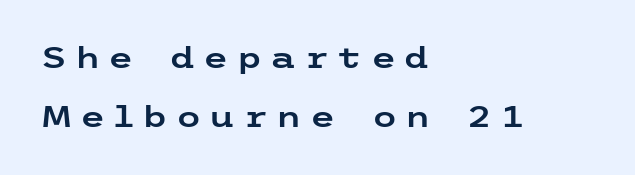
Does the type have serifs? No, each stem ends abruptly. The glyphs are unaccompanied by any horizontal stroke below them. Vertically, the passage feels expansive, rows floating well apart. The lines are quadded left. The letters stand straight up with perfectly vertical stems.
